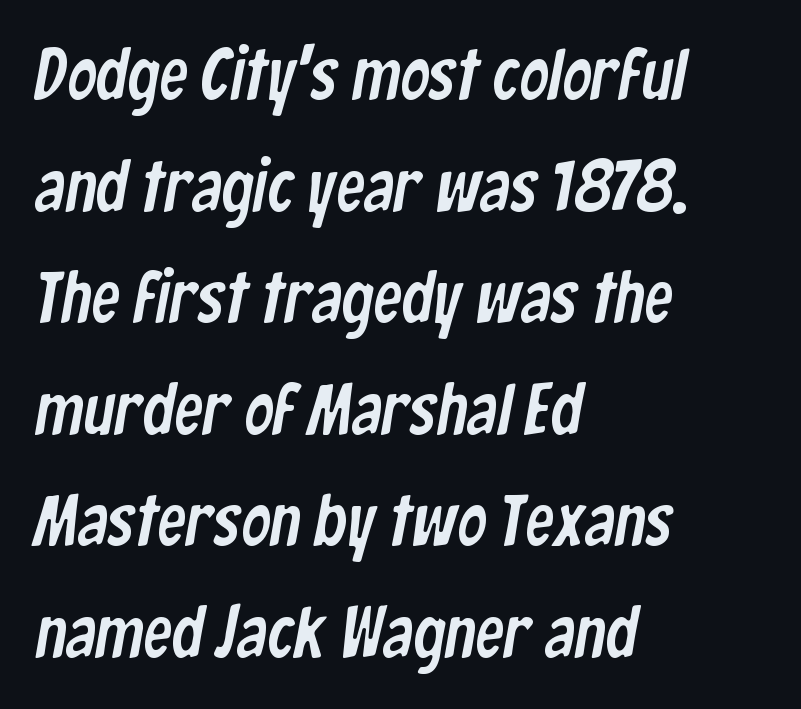
The leading is moderate, giving the passage an even texture. You can tell from the bare stems that sans-serif type was used. Here the designer chose a conventional face with non-uniform glyph widths. Reading down the block, your eye returns to a fixed left position each line. This rendering features lettering with no underline.
